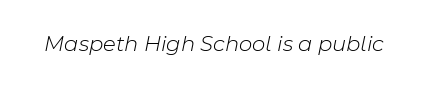
{"italic": "yes", "lean": "right", "slant_degrees": 11, "bold": "no", "underline": "no", "letter_spacing": "normal", "letter_spacing_em": 0.0, "glyph_px": 23}
